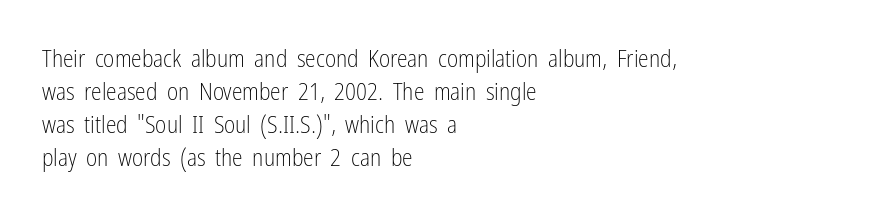
The image shows 24 px text type, upright; set left-aligned, normal line spacing (1.38x), normal letter spacing, not underlined.
